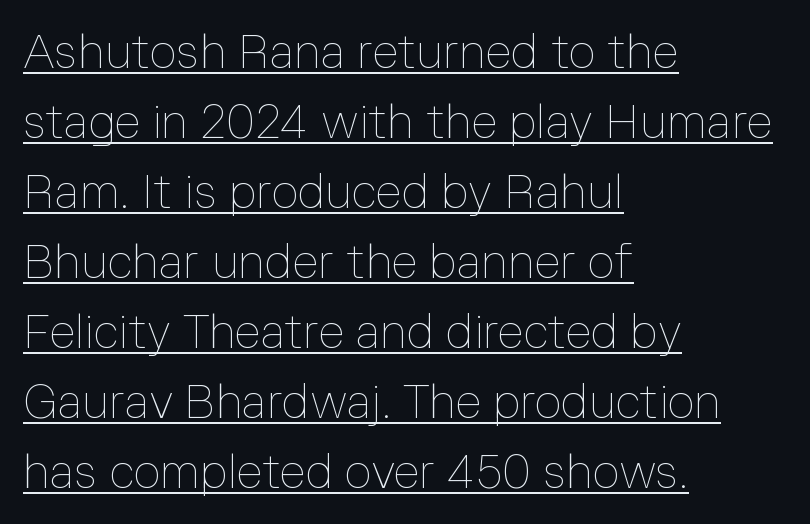
Here the glyphs are tracked normally, forming tight word shapes. Stem width sits at or under what a default text font uses. The axis of the letterforms is exactly vertical. Evenly set lines give the paragraph a standard silhouette.
